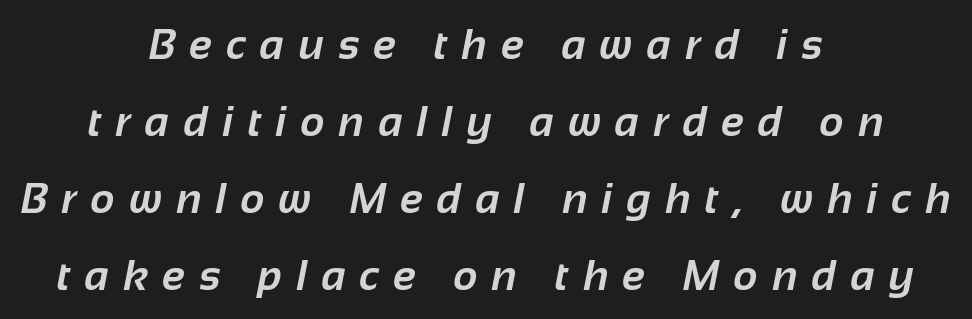
Q: Is the text bold? A: Yes.
Q: Is the typeface a serif or a sans-serif typeface? A: Sans-serif.
Q: Is the text underlined? A: No.
Q: How is the paragraph aligned? A: Centered.
Q: Is the spacing between letters normal or unusually wide? A: Unusually wide.
Q: Width (condensed, normal, or wide)? A: Normal.
Q: Stroke contrast? A: Low.
Q: x-height? A: Medium.
Q: Monospaced? A: No.
